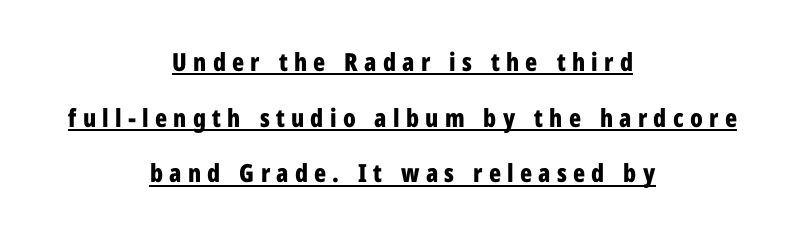
Unlike italic type, these characters show no tilt at all. Reading down the block, each line starts at a different indent, mirrored at its end. Display-style spreading of the glyphs; the letterfit is very open. Weight: bold. Underlining? Definitely there.
